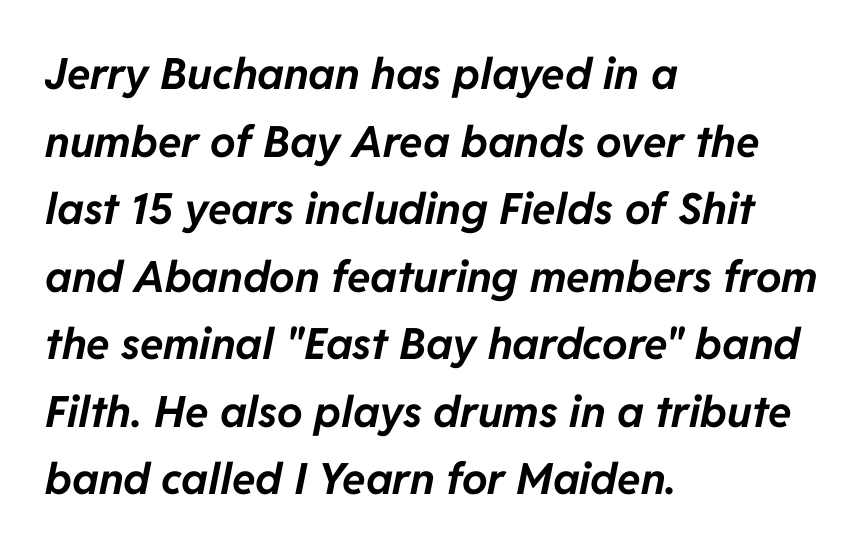
Caption: multi-line text, flush left, ragged right. Looks like regular typesetting: each glyph gets only the width it needs. A full-strength bold gives these letters their thick strokes. These lines keep a tight, regular rhythm from letter to letter.
